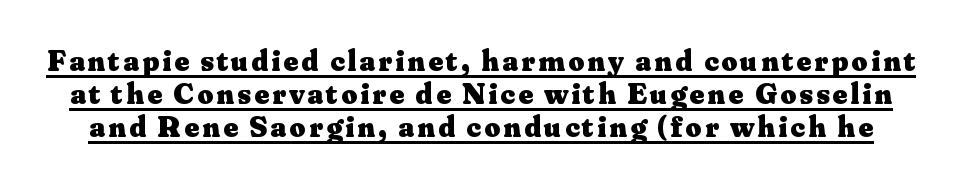
How would I describe the line gaps? Narrow and economical. The type sits square on the baseline with zero lean. Classification — serif. Does a line run under the words? Yes, clearly. The sample has been set heavy, in full bold. Do the characters align in a grid? No, the font is proportional.
